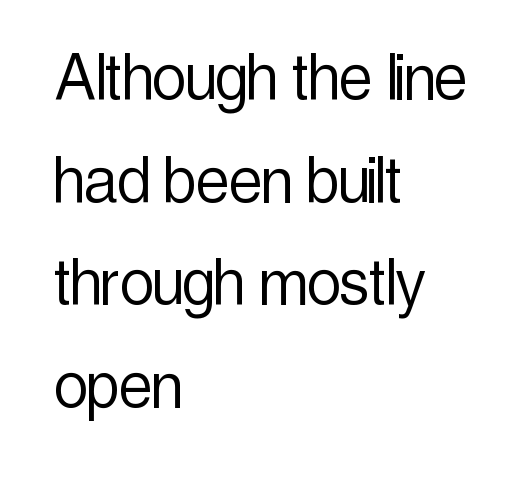
Q: Is the text bold? A: No.
Q: Is the text italic (slanted)? A: No, it is upright.
Q: Is the typeface a serif or a sans-serif typeface? A: Sans-serif.
Q: Is the text underlined? A: No.
Q: How is the paragraph aligned? A: Left-aligned.
Q: Is the spacing between letters normal or unusually wide? A: Normal.
Q: Is the spacing between lines tight, normal or loose? A: Normal.
Q: Width (condensed, normal, or wide)? A: Condensed.
Q: x-height? A: Medium.
Q: Monospaced? A: No.
